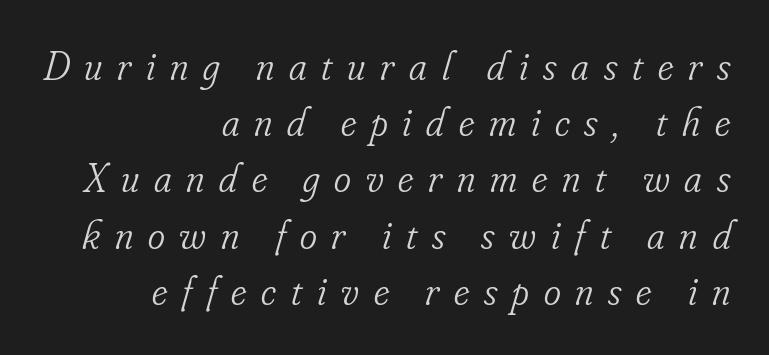
Display-style spreading of the glyphs; the letterfit is very open. One glance says typical: line gaps are just what's usual. The letters look calm and open, with moderate or lighter stems. This sample uses an oblique cut, with every glyph tilted off the vertical.
